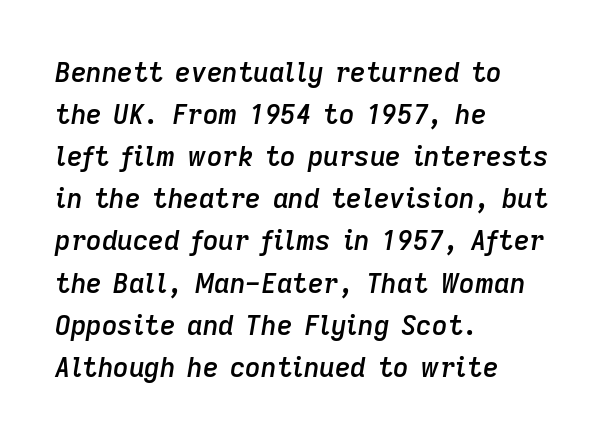
Yep, that's italic — everything's leaning. This sample is left-justified, so line endings fall wherever the words run out. Nobody touched the tracking dial on this one. This block has exactly the height ordinary leading produces. The foot of each line stays bare and open.
